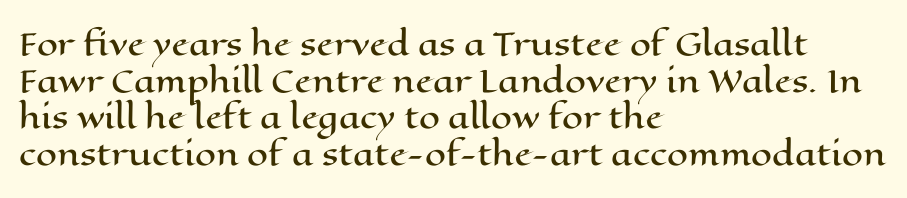
The image shows 30 px wide type, upright; set left-aligned, line spacing 1.22x, normal letter spacing, not underlined; high stroke contrast and a medium x-height.
